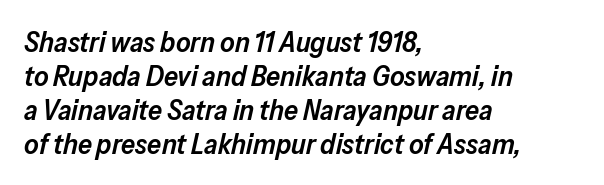
Do the characters align in a grid? No, the font is proportional. The compositor pushed each line to the left boundary. Has an underline been added? It has not. Quick note: italic.
